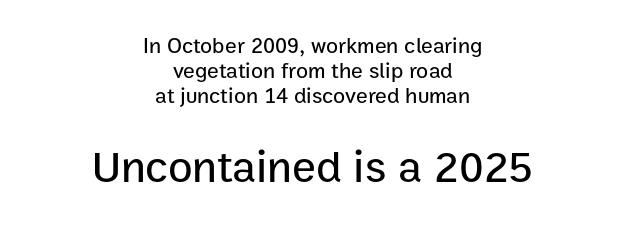
Q: Is the text italic (slanted)? A: No, it is upright.
Q: Is the typeface a serif or a sans-serif typeface? A: Sans-serif.
Q: Is the text underlined? A: No.
Q: How is the paragraph aligned? A: Centered.
Q: Is the spacing between letters normal or unusually wide? A: Normal.
Q: Is the spacing between lines tight, normal or loose? A: Tight.
Q: Which block of text is set in a larger size, the first (top) or the second (bottom)? A: The second (bottom) one.
Q: Width (condensed, normal, or wide)? A: Normal.
Q: Stroke contrast? A: Low.
Q: x-height? A: Medium.
Q: Monospaced? A: No.
